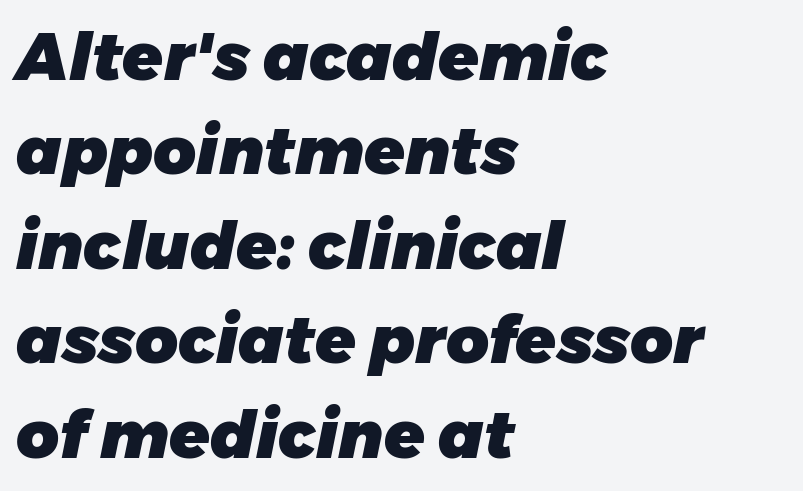
The image shows 66 px heavy type, italic (leaning right); set left-aligned, normal line spacing (1.43x), normal letter spacing, not underlined; low stroke contrast and a medium x-height.
